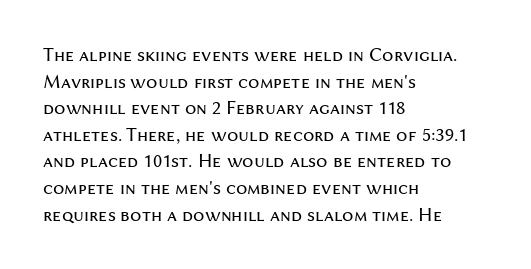
{"italic": "no", "bold": "no", "underline": "no", "align": "left", "line_spacing": "normal", "line_spacing_ratio": 1.33, "letter_spacing": "normal", "letter_spacing_em": 0.0, "glyph_px": 20}
